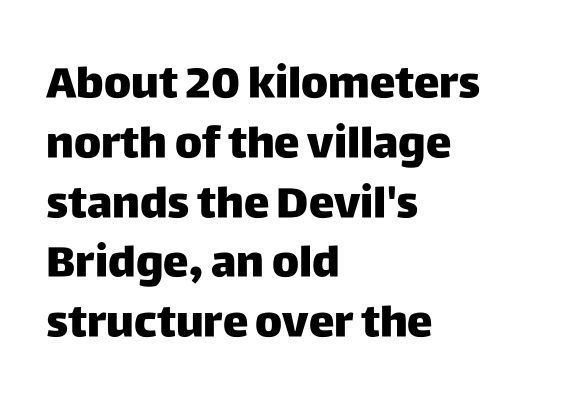
{"serif": "no", "italic": "no", "bold": "yes", "weight": "heavy", "width": "normal", "stroke_contrast": "low", "x_height": "large", "monospaced": "no", "underline": "no", "align": "left", "line_spacing": "normal", "line_spacing_ratio": 1.39, "letter_spacing": "normal", "letter_spacing_em": 0.0, "glyph_px": 43}
